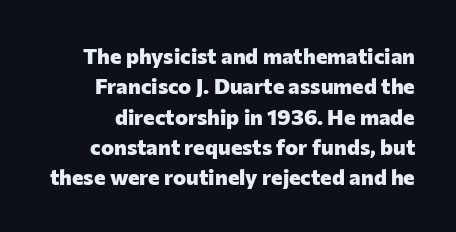
The image shows 22 px bold type, upright; set normal line spacing (1.38x), normal letter spacing, not underlined.
